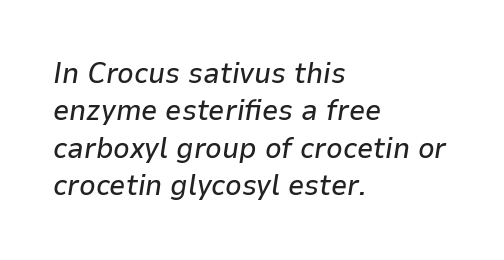
The image shows 29 px text type, italic (leaning right); set left-aligned, normal line spacing (1.29x), normal letter spacing, not underlined; low stroke contrast and a medium x-height.
